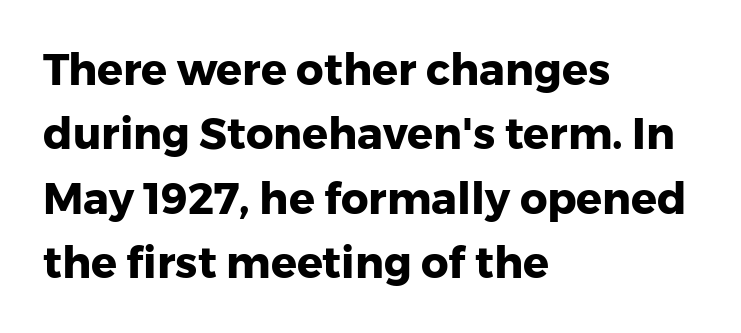
Vertical strokes here are truly vertical. The font family rendered here belongs to the sans-serif group. The gaps between neighbouring characters are ordinary and unremarkable. Successive baselines arrive at the customary interval.
